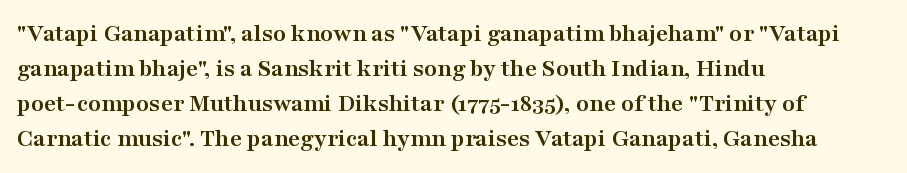
{"italic": "no", "bold": "yes", "underline": "no", "align": "left", "line_spacing": "normal", "line_spacing_ratio": 1.35, "letter_spacing": "normal", "letter_spacing_em": 0.0, "glyph_px": 26}
